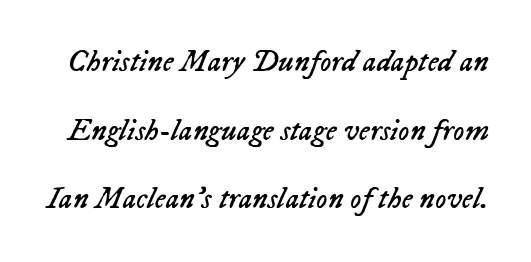
The image shows 31 px regular-weight type, italic (leaning right); set loose line spacing (2.21x), normal letter spacing, not underlined; low stroke contrast and a medium x-height.
